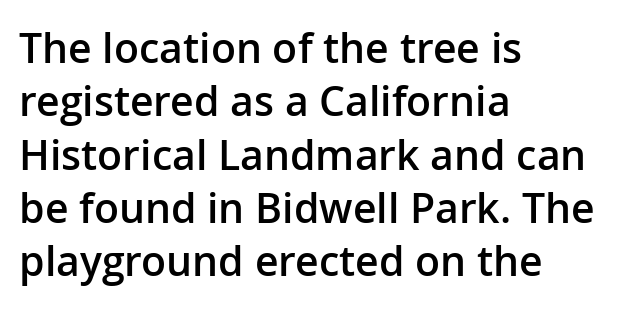
Q: Is the text bold? A: Semi-bold.
Q: Is the text italic (slanted)? A: No, it is upright.
Q: Is the typeface a serif or a sans-serif typeface? A: Sans-serif.
Q: Is the text underlined? A: No.
Q: How is the paragraph aligned? A: Left-aligned.
Q: Is the spacing between letters normal or unusually wide? A: Normal.
Q: Is the spacing between lines tight, normal or loose? A: Normal.
Q: Width (condensed, normal, or wide)? A: Normal.
Q: Stroke contrast? A: Low.
Q: x-height? A: Medium.
Q: Monospaced? A: No.
